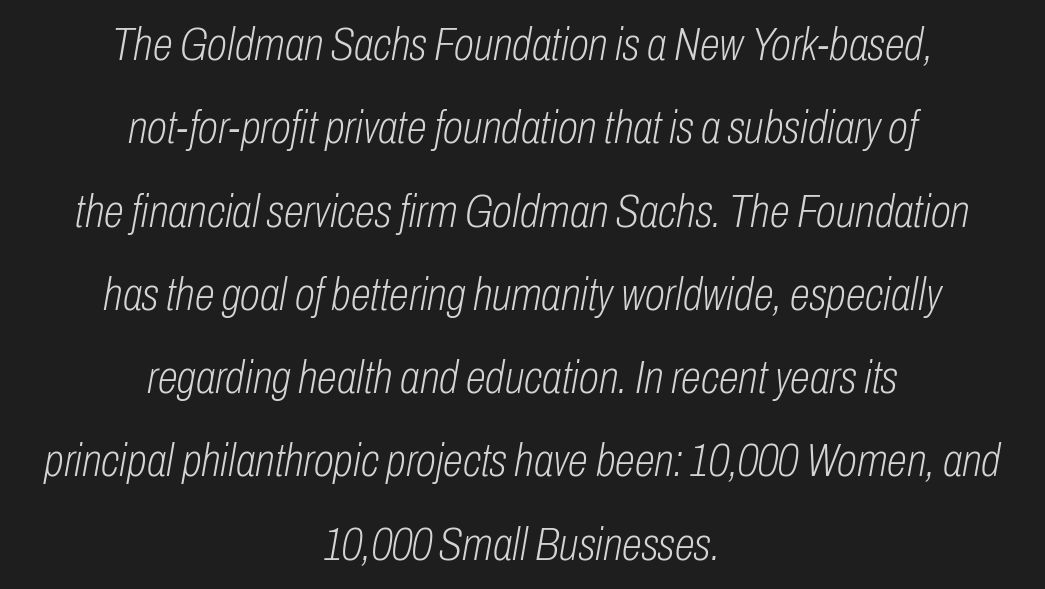
Quick note: italic. The space beneath each line is pristine and unruled. The typesetting does not lean heavy: it is not bold. Proportional: the letters do not fall into vertical columns. Caption: standard tracking, unaltered. Which margin do the lines hug? Neither — every line sits in the middle.
